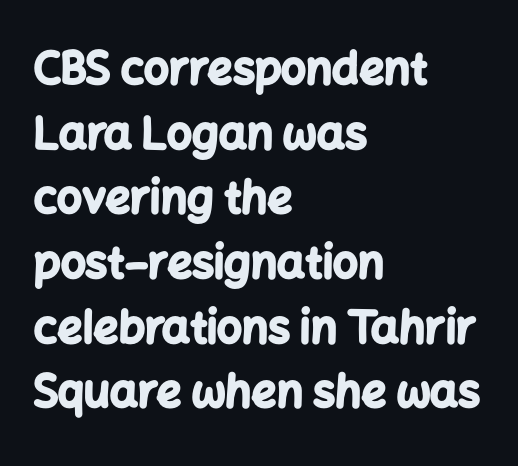
{"serif": "no", "italic": "no", "bold": "yes", "weight": "bold", "width": "normal", "stroke_contrast": "low", "x_height": "medium", "monospaced": "no", "underline": "no", "align": "left", "line_spacing": "normal", "line_spacing_ratio": 1.47, "letter_spacing": "normal", "letter_spacing_em": 0.0, "glyph_px": 44}
